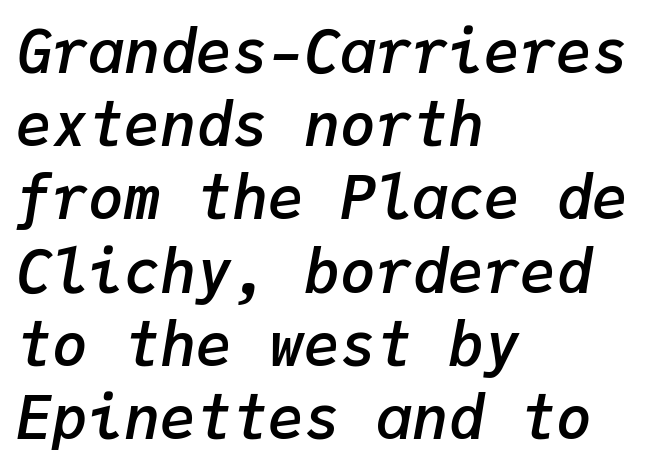
Yep, that's italic — everything's leaning. Slightly chunky letters — semibold, I'd say, not full bold. Any mark beneath the type? The region is blank. The line texture is even and compact thanks to regular tracking. Looks like terminal output: every glyph gets an equal slot. A student would call this left alignment; a typographer would say flush left, rag right.
